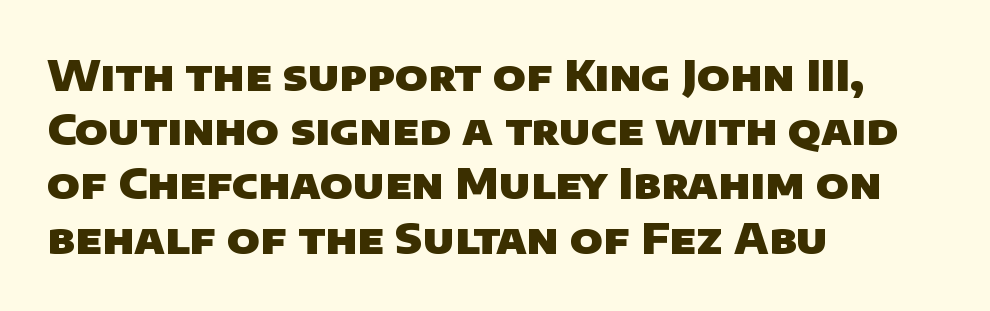
The image shows 42 px heavy sans-serif type; set left-aligned, normal line spacing (1.29x), normal letter spacing, not underlined; low stroke contrast and a large x-height.
